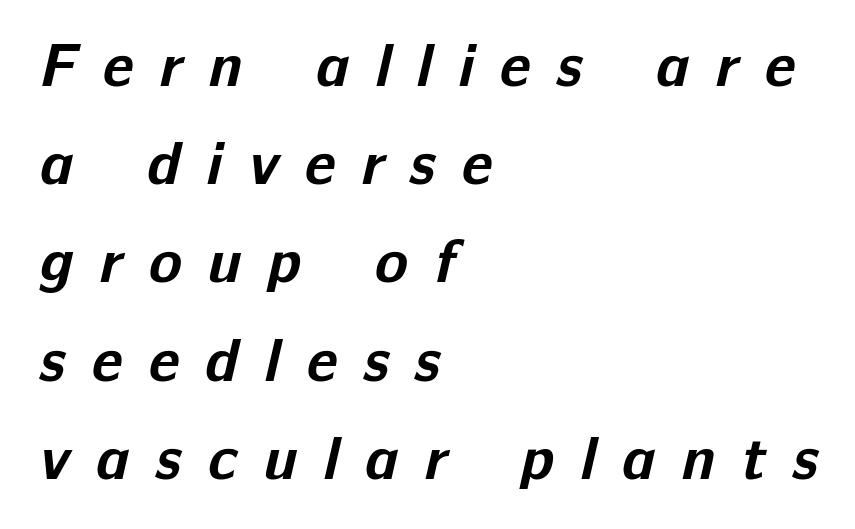
The image shows 61 px bold sans-serif type; set left-aligned, normal line spacing (1.61x), unusually wide letter spacing (+0.43 em), not underlined; low stroke contrast and a medium x-height.
